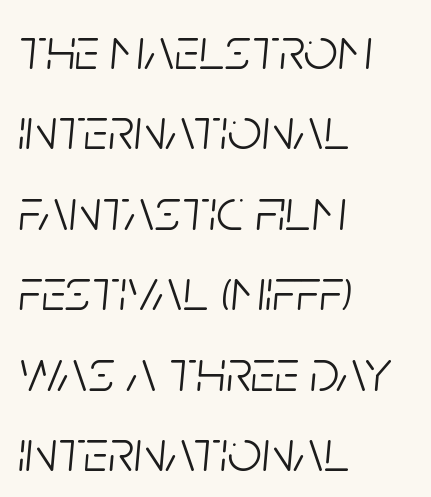
Q: Is the text bold? A: No.
Q: Is the text italic (slanted)? A: Yes, it leans right by about 5 degrees.
Q: Is the text underlined? A: No.
Q: How is the paragraph aligned? A: Left-aligned.
Q: Is the spacing between letters normal or unusually wide? A: Normal.
Q: Is the spacing between lines tight, normal or loose? A: Normal.
Q: Width (condensed, normal, or wide)? A: Condensed.
Q: Stroke contrast? A: Low.
Q: x-height? A: Large.
Q: Monospaced? A: No.
